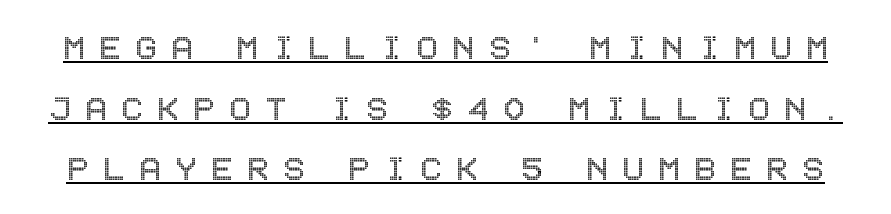
Quick note: underline on. One glance says typical: line gaps are just what's usual. The specimen reads as upright at a glance. The line texture is sparse and dotted thanks to wide tracking.
